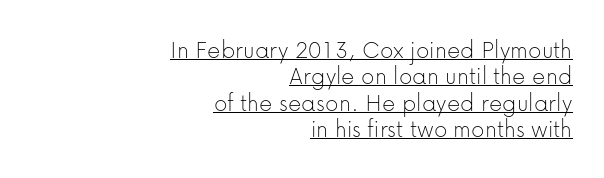
{"italic": "no", "bold": "no", "underline": "yes", "align": "right", "line_spacing": "tight", "line_spacing_ratio": 1.01, "letter_spacing": "normal", "letter_spacing_em": 0.0, "glyph_px": 26}
